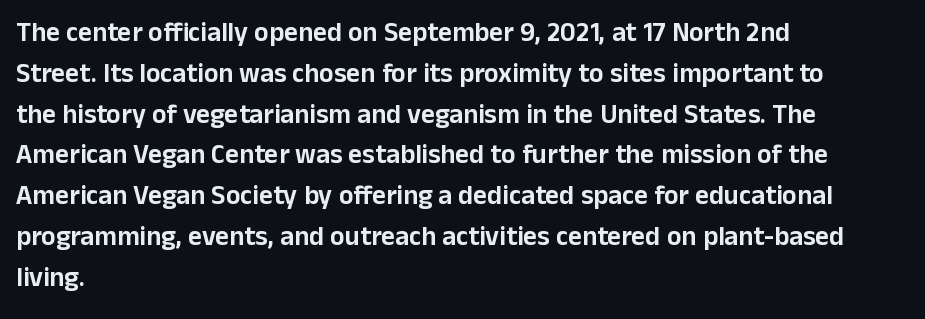
Q: Is the text italic (slanted)? A: No, it is upright.
Q: Is the text underlined? A: No.
Q: How is the paragraph aligned? A: Left-aligned.
Q: Is the spacing between letters normal or unusually wide? A: Normal.
Q: Is the spacing between lines tight, normal or loose? A: Normal.
